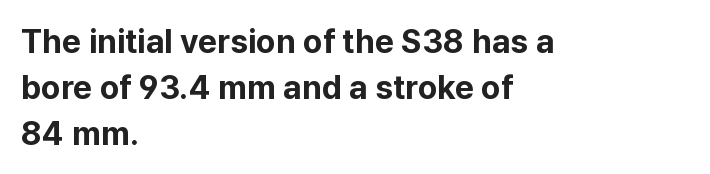
Q: Is the text bold? A: Yes.
Q: Is the text italic (slanted)? A: No, it is upright.
Q: Is the typeface a serif or a sans-serif typeface? A: Sans-serif.
Q: Is the text underlined? A: No.
Q: How is the paragraph aligned? A: Left-aligned.
Q: Is the spacing between letters normal or unusually wide? A: Normal.
Q: Is the spacing between lines tight, normal or loose? A: Normal.
Q: Width (condensed, normal, or wide)? A: Normal.
Q: Stroke contrast? A: Low.
Q: x-height? A: Medium.
Q: Monospaced? A: No.
